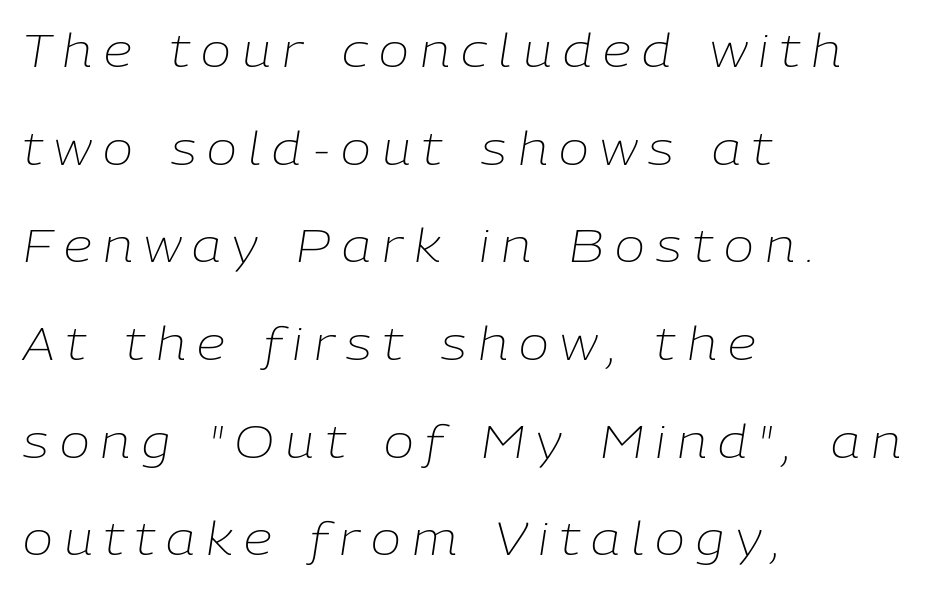
The gap between lines stays unmarked. Style check: oblique. This rendering widens character spacing well past its baseline value. Character widths vary here, with narrow letters taking less room than wide ones.
